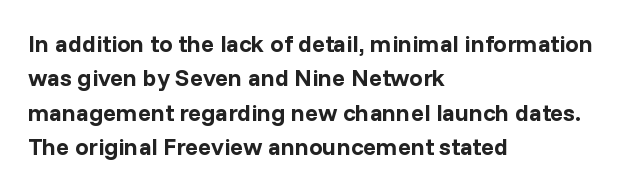
Q: Is the text bold? A: Yes.
Q: Is the text italic (slanted)? A: No, it is upright.
Q: Is the text underlined? A: No.
Q: How is the paragraph aligned? A: Left-aligned.
Q: Is the spacing between letters normal or unusually wide? A: Normal.
Q: Is the spacing between lines tight, normal or loose? A: Normal.
